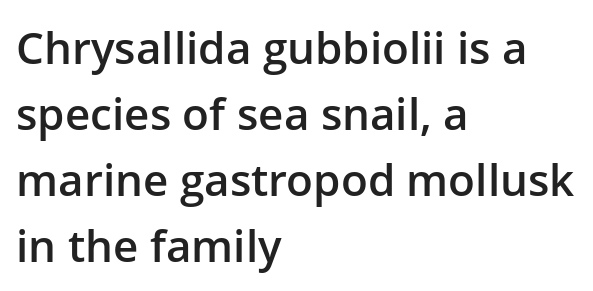
Check where the strokes stop: nothing finishes them off — pure sans. Reading down the block, your eye returns to a fixed left position each line. Do the characters align in a grid? No, the font is proportional. The passage shown is not underscored anywhere.
